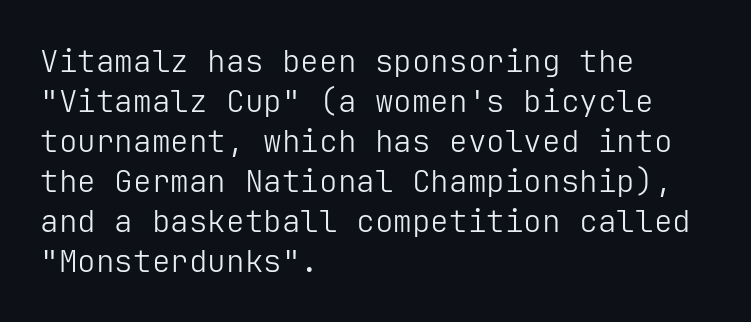
The image shows 31 px light sans-serif type, upright; set left-aligned, normal line spacing (1.29x), normal letter spacing, not underlined; low stroke contrast and a medium x-height.
